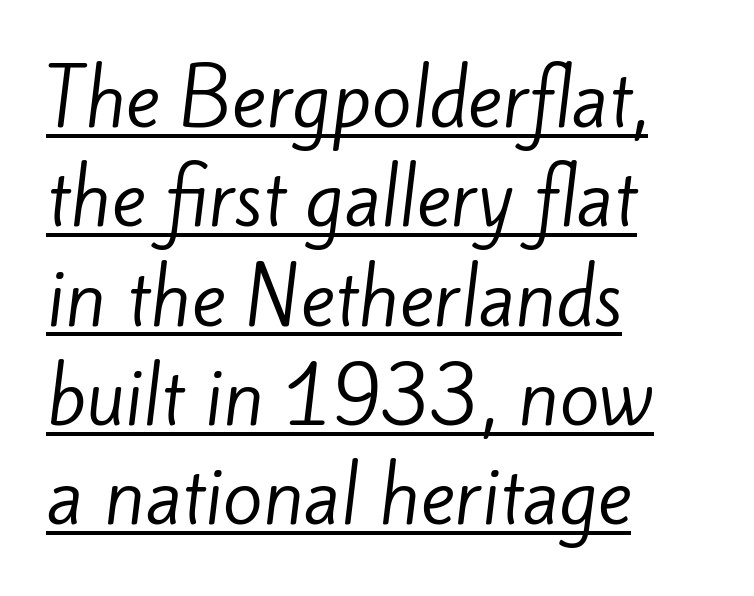
Q: Is the text bold? A: No.
Q: Is the typeface a serif or a sans-serif typeface? A: Sans-serif.
Q: Is the text underlined? A: Yes.
Q: How is the paragraph aligned? A: Left-aligned.
Q: Is the spacing between letters normal or unusually wide? A: Normal.
Q: Is the spacing between lines tight, normal or loose? A: Normal.
Q: Width (condensed, normal, or wide)? A: Normal.
Q: Stroke contrast? A: Low.
Q: x-height? A: Small.
Q: Monospaced? A: No.
